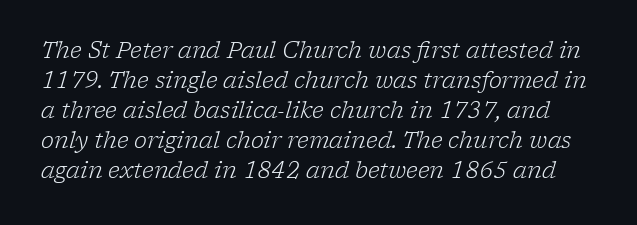
{"italic": "yes", "lean": "right", "slant_degrees": 17, "bold": "no", "underline": "no", "line_spacing": "normal", "line_spacing_ratio": 1.36, "letter_spacing": "normal", "letter_spacing_em": 0.0, "glyph_px": 22}
